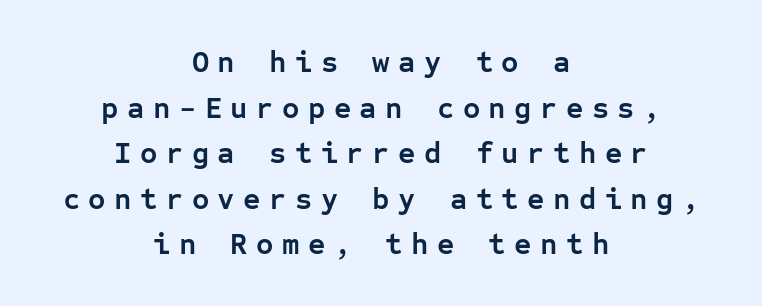
Q: Is the text bold? A: Yes.
Q: Is the text italic (slanted)? A: No, it is upright.
Q: Is the typeface a serif or a sans-serif typeface? A: Sans-serif.
Q: Is the text underlined? A: No.
Q: How is the paragraph aligned? A: Centered.
Q: Is the spacing between letters normal or unusually wide? A: Unusually wide.
Q: Is the spacing between lines tight, normal or loose? A: Normal.
Q: Width (condensed, normal, or wide)? A: Normal.
Q: Stroke contrast? A: Low.
Q: x-height? A: Medium.
Q: Monospaced? A: Yes.
